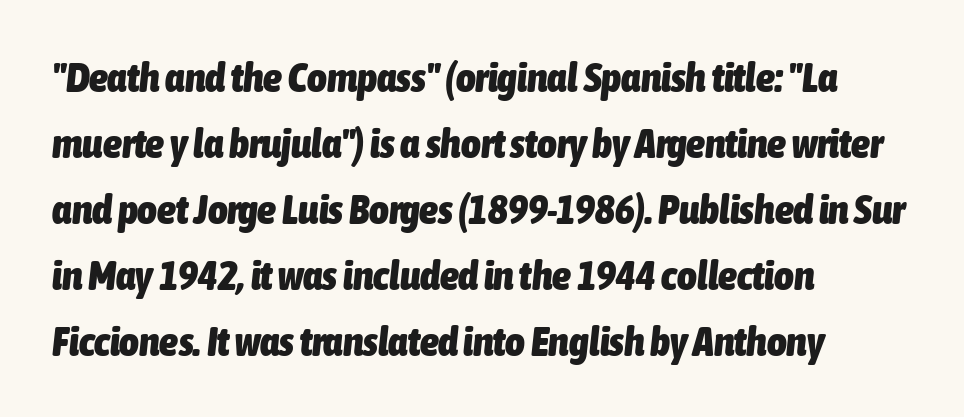
Left-aligned paragraph, ragged on the right. These lines are rendered in a variable-pitch font. The baseline area is clear. Between one letter and the next there's only the usual sliver of space. One glance says typical: line gaps are just what's usual.
